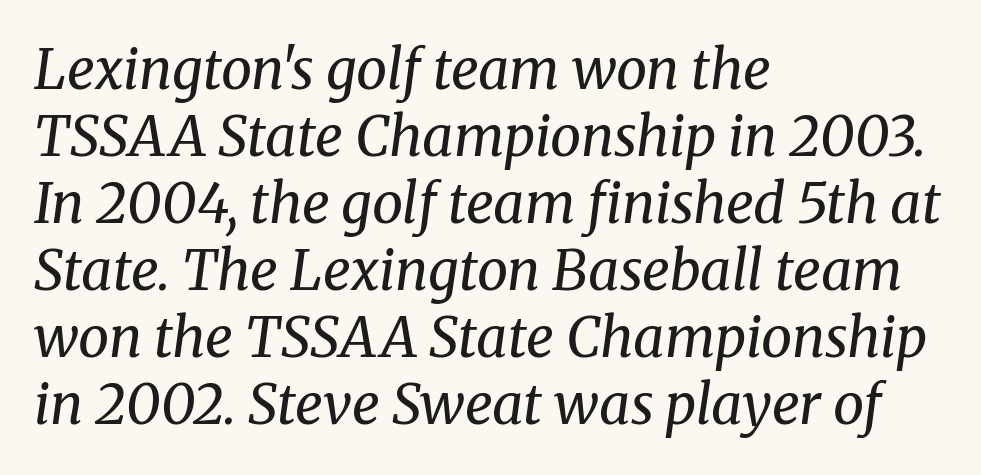
Q: Is the text bold? A: No.
Q: Is the text italic (slanted)? A: Yes, it leans right by about 8 degrees.
Q: Is the typeface a serif or a sans-serif typeface? A: Serif.
Q: Is the text underlined? A: No.
Q: How is the paragraph aligned? A: Left-aligned.
Q: Is the spacing between letters normal or unusually wide? A: Normal.
Q: Width (condensed, normal, or wide)? A: Normal.
Q: Stroke contrast? A: Medium.
Q: x-height? A: Medium.
Q: Monospaced? A: No.
